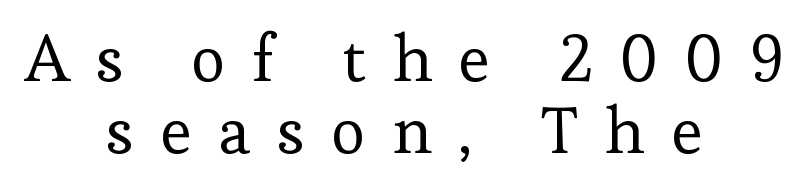
The image shows 66 px regular-weight serif type, upright; set centered, tight line spacing (1.09x), unusually wide letter spacing (+0.4 em), not underlined; low stroke contrast and a medium x-height.
